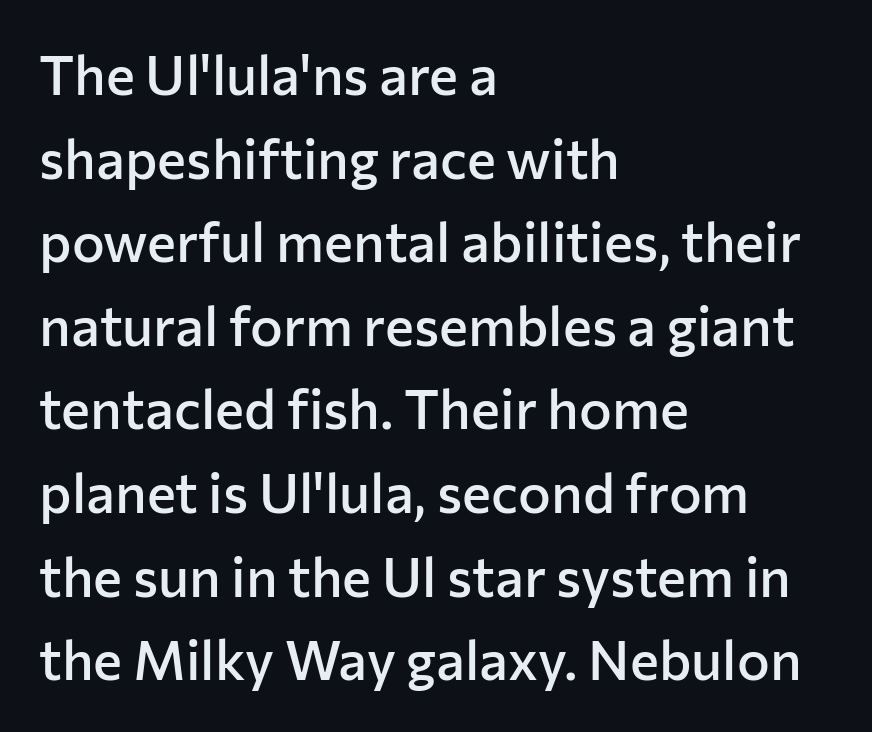
The image shows 55 px semibold sans-serif type, upright; set left-aligned, normal line spacing (1.52x), normal letter spacing, not underlined; low stroke contrast and a medium x-height.
